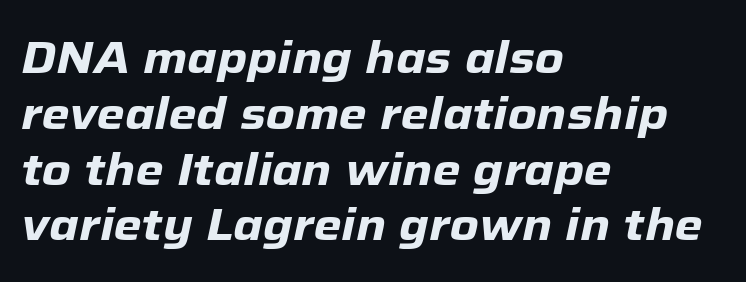
The image shows 45 px heavy type, italic (leaning right); set left-aligned, line spacing 1.24x, normal letter spacing, not underlined; low stroke contrast and a medium x-height.
